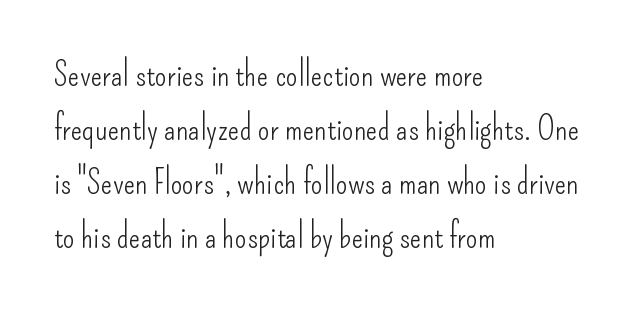
Q: Is the text bold? A: No.
Q: Is the text italic (slanted)? A: No, it is upright.
Q: Is the typeface a serif or a sans-serif typeface? A: Sans-serif.
Q: Is the text underlined? A: No.
Q: How is the paragraph aligned? A: Left-aligned.
Q: Is the spacing between letters normal or unusually wide? A: Normal.
Q: Is the spacing between lines tight, normal or loose? A: Normal.
Q: Width (condensed, normal, or wide)? A: Condensed.
Q: Stroke contrast? A: Low.
Q: x-height? A: Small.
Q: Monospaced? A: No.
